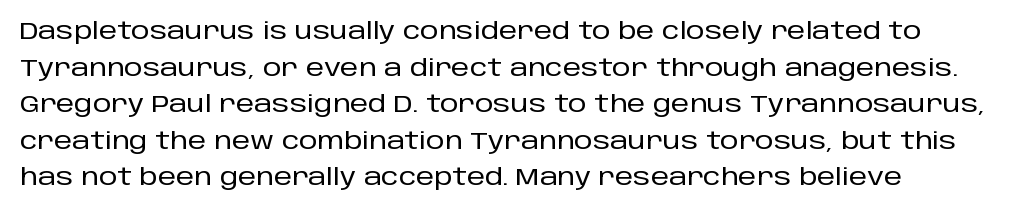
Q: Is the text italic (slanted)? A: No, it is upright.
Q: Is the text underlined? A: No.
Q: Is the spacing between letters normal or unusually wide? A: Normal.
Q: Is the spacing between lines tight, normal or loose? A: Normal.
